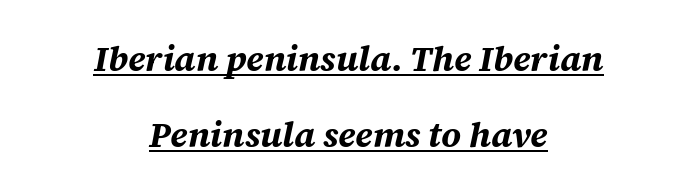
{"italic": "yes", "lean": "right", "slant_degrees": 12, "bold": "yes", "weight": "bold", "width": "normal", "stroke_contrast": "medium", "x_height": "large", "monospaced": "no", "underline": "yes", "align": "center", "line_spacing": "loose", "line_spacing_ratio": 2.17, "letter_spacing": "normal", "letter_spacing_em": 0.0, "glyph_px": 35}
